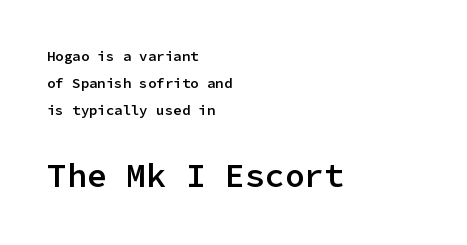
{"serif": "no", "italic": "no", "bold": "semi", "weight": "semibold", "width": "normal", "stroke_contrast": "low", "x_height": "medium", "monospaced": "yes", "underline": "no", "align": "left", "line_spacing": "loose", "line_spacing_ratio": 1.92, "letter_spacing": "normal", "letter_spacing_em": 0.0, "larger_block": "second", "size_ratio": 2.36, "glyph_px": 33}
